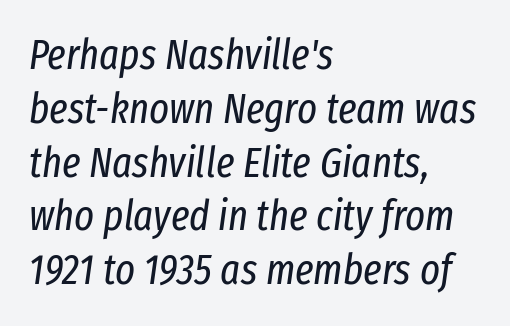
The image shows 42 px regular-weight, condensed type, italic (leaning right); set left-aligned, normal line spacing (1.28x), normal letter spacing, not underlined; low stroke contrast and a medium x-height.
